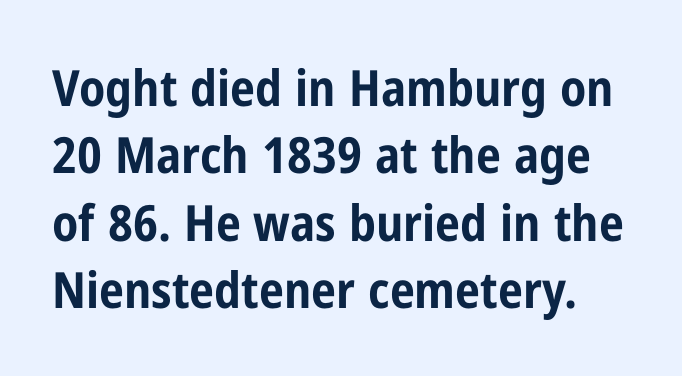
{"serif": "no", "italic": "no", "bold": "yes", "weight": "bold", "width": "condensed", "stroke_contrast": "low", "x_height": "medium", "monospaced": "no", "underline": "no", "line_spacing": "normal", "line_spacing_ratio": 1.35, "letter_spacing": "normal", "letter_spacing_em": 0.0, "glyph_px": 50}
